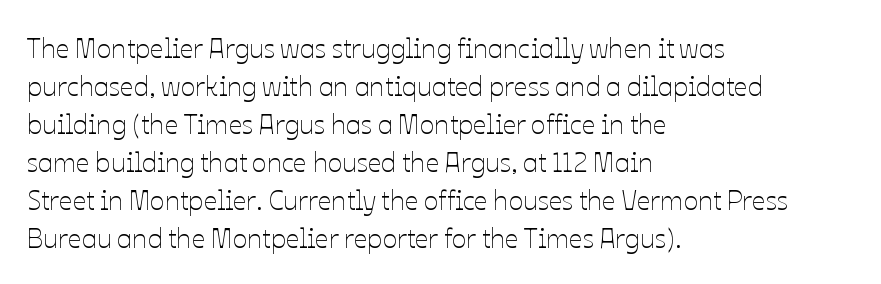
The designer left line spacing at the default. A classic flush-left, rag-right setting is used for this passage. The font sits on the lighter half of the weight spectrum, regular included. The letters stand straight up with perfectly vertical stems. No word sits above an underline.
